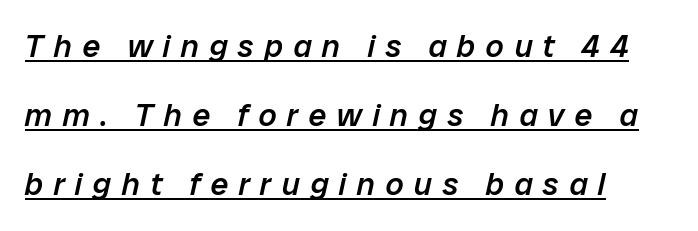
Q: Is the text bold? A: Semi-bold.
Q: Is the text italic (slanted)? A: Yes, it leans right by about 12 degrees.
Q: Is the text underlined? A: Yes.
Q: How is the paragraph aligned? A: Left-aligned.
Q: Is the spacing between letters normal or unusually wide? A: Unusually wide.
Q: Is the spacing between lines tight, normal or loose? A: Loose.
Q: Width (condensed, normal, or wide)? A: Normal.
Q: Stroke contrast? A: Low.
Q: x-height? A: Medium.
Q: Monospaced? A: No.
